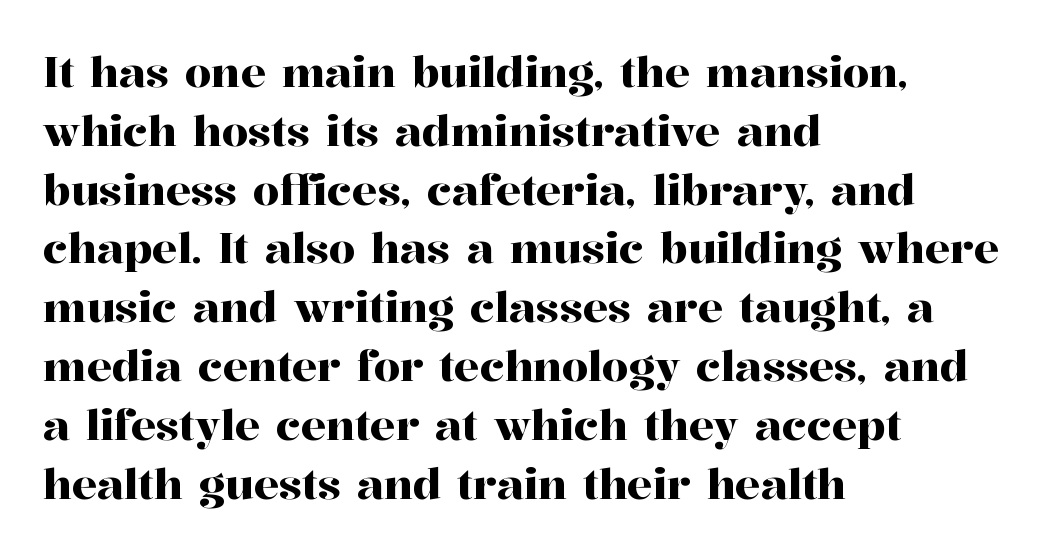
Q: Is the text italic (slanted)? A: No, it is upright.
Q: Is the typeface a serif or a sans-serif typeface? A: Serif.
Q: Is the text underlined? A: No.
Q: How is the paragraph aligned? A: Left-aligned.
Q: Is the spacing between letters normal or unusually wide? A: Normal.
Q: Is the spacing between lines tight, normal or loose? A: Normal.
Q: Width (condensed, normal, or wide)? A: Normal.
Q: Stroke contrast? A: High.
Q: x-height? A: Medium.
Q: Monospaced? A: No.
